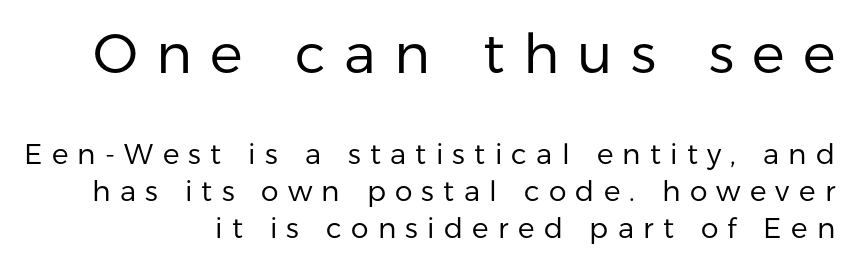
Q: Is the text bold? A: No.
Q: Is the text italic (slanted)? A: No, it is upright.
Q: Is the typeface a serif or a sans-serif typeface? A: Sans-serif.
Q: Is the text underlined? A: No.
Q: How is the paragraph aligned? A: Right-aligned.
Q: Is the spacing between letters normal or unusually wide? A: Unusually wide.
Q: Is the spacing between lines tight, normal or loose? A: Normal.
Q: Which block of text is set in a larger size, the first (top) or the second (bottom)? A: The first (top) one.
Q: Width (condensed, normal, or wide)? A: Normal.
Q: Stroke contrast? A: Low.
Q: x-height? A: Medium.
Q: Monospaced? A: No.
